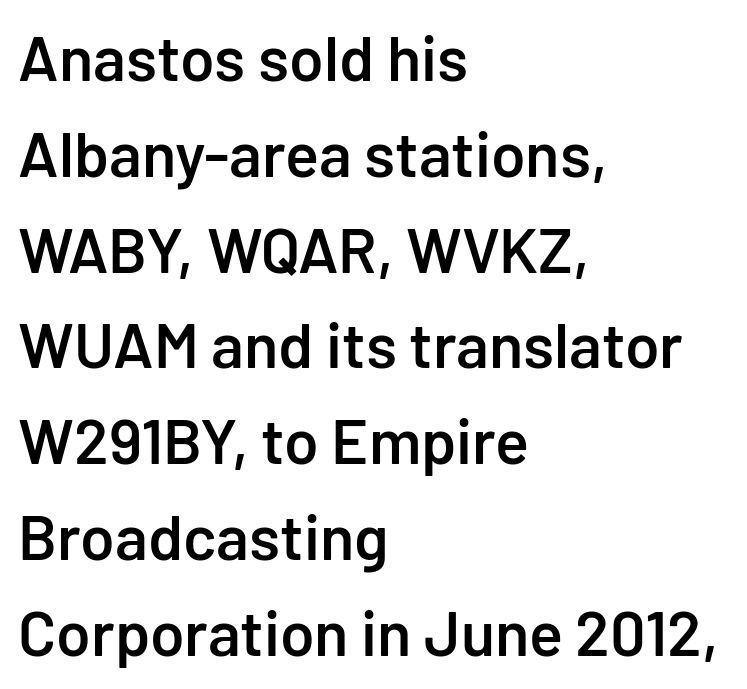
In terms of weight, the rendering is demibold, just under bold. Do the letters lean? They stand straight. No feet cap the strokes, marking this as sans-serif type. Words float on clear page, feet unadorned.
